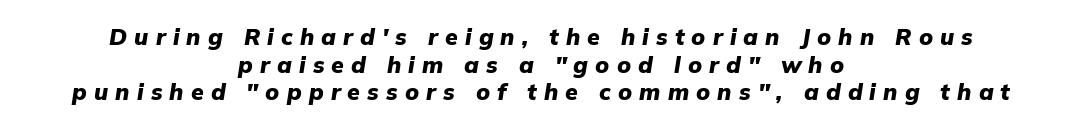
Does extra space separate the letters? Yes, quite a lot of it. The string is rendered with underlining switched off. A student would call this center alignment; a typographer would say set centered. Yep, that's italic — everything's leaning. You'd pick this weight for a headline — it's a proper bold.
